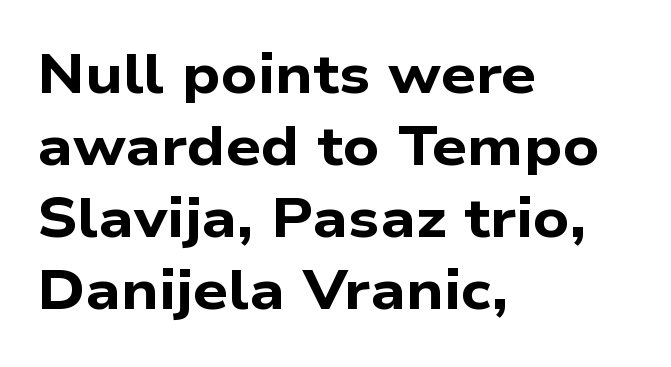
The image shows 55 px bold, wide sans-serif type; set left-aligned, normal line spacing (1.31x), normal letter spacing, not underlined; low stroke contrast and a medium x-height.
